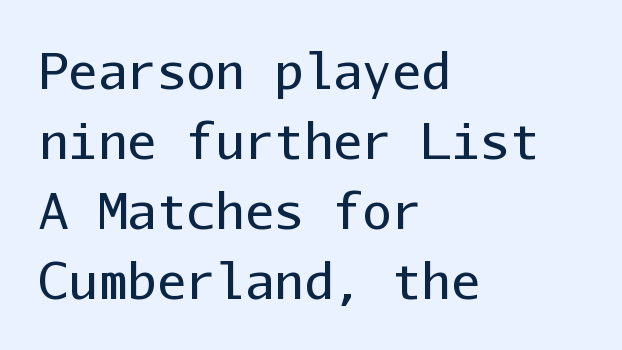
{"serif": "no", "italic": "no", "bold": "no", "weight": "regular", "width": "normal", "stroke_contrast": "low", "x_height": "medium", "monospaced": "yes", "underline": "no", "align": "left", "line_spacing": "normal", "line_spacing_ratio": 1.43, "letter_spacing": "normal", "letter_spacing_em": 0.0, "glyph_px": 49}
